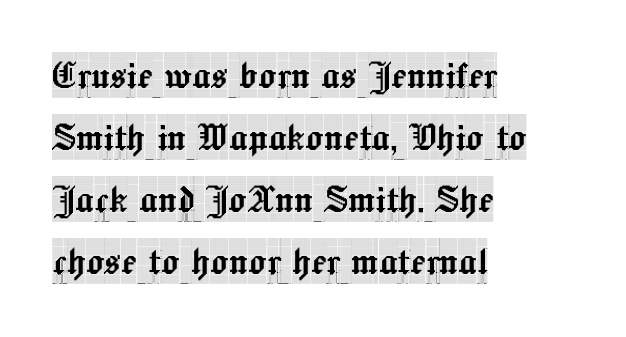
The image shows 45 px condensed serif type, upright; set left-aligned, normal line spacing (1.38x), normal letter spacing, not underlined; a large x-height.
